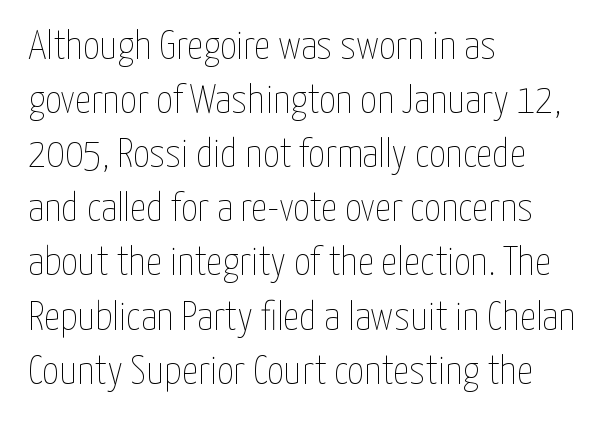
The zone under the glyphs is completely vacant. What stands out about the letter spacing? Nothing — it is the standard amount. The font's upright variant was chosen for this text. Honestly, the row spacing looks completely unremarkable. This sample has the flowing, uneven cadence of proportional lettering. Casual observation: everything's shoved over to the left.
